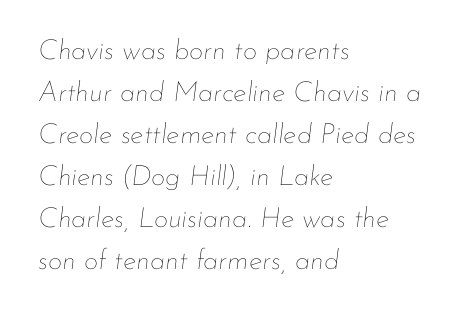
{"italic": "yes", "lean": "right", "slant_degrees": 7, "bold": "no", "weight": "thin", "width": "normal", "stroke_contrast": "low", "x_height": "small", "monospaced": "no", "underline": "no", "align": "left", "line_spacing": "normal", "line_spacing_ratio": 1.5, "letter_spacing": "normal", "letter_spacing_em": 0.0, "glyph_px": 28}
